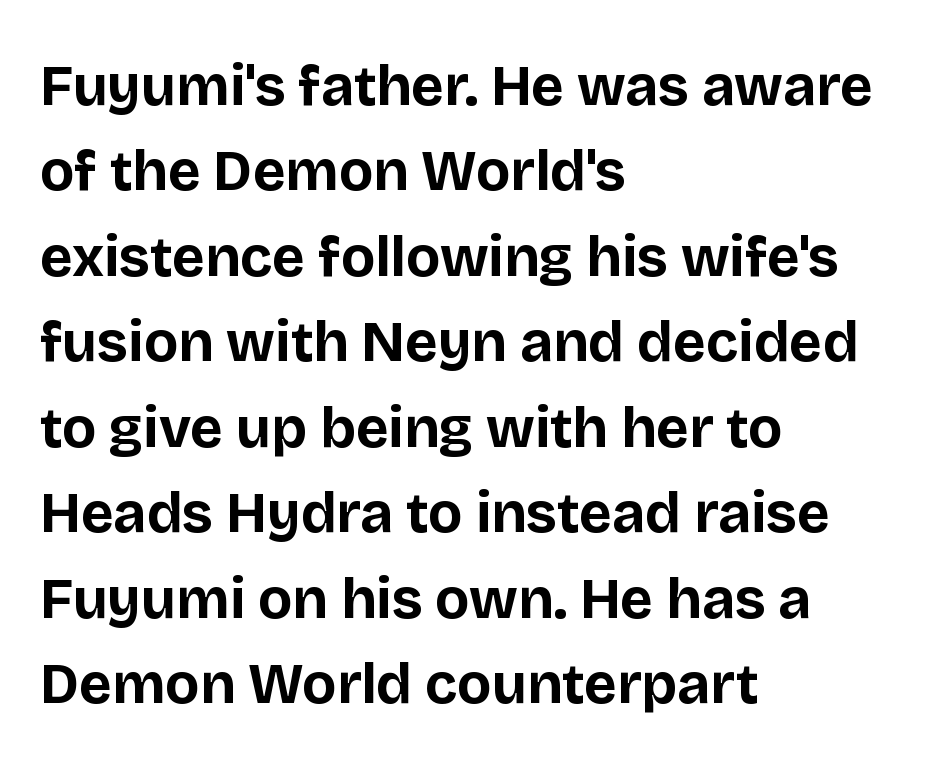
Q: Is the text bold? A: Yes.
Q: Is the text italic (slanted)? A: No, it is upright.
Q: Is the typeface a serif or a sans-serif typeface? A: Sans-serif.
Q: Is the text underlined? A: No.
Q: How is the paragraph aligned? A: Left-aligned.
Q: Is the spacing between letters normal or unusually wide? A: Normal.
Q: Is the spacing between lines tight, normal or loose? A: Normal.
Q: Width (condensed, normal, or wide)? A: Normal.
Q: Stroke contrast? A: Low.
Q: x-height? A: Large.
Q: Monospaced? A: No.
